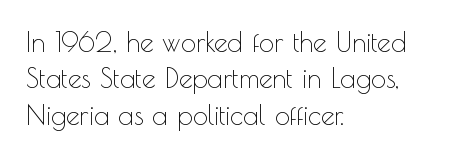
Upright lettering throughout. Reading down the column, the eye jumps a familiar distance to each next line. The typesetting does not lean heavy: it is not bold. Horizontal alignment here is leftward, the default for most running prose. The space directly below the letters is spotless. Glyph-to-glyph distance matches everyday printed text.
